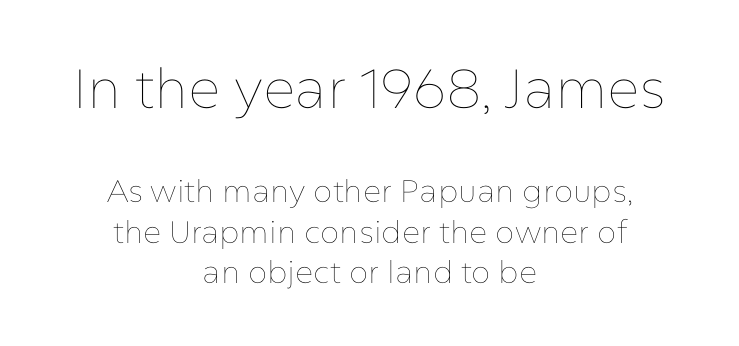
Heaviness? Minimal to ordinary, like unemphasized prose. Every stem runs plumb, perpendicular to the baseline. Between one letter and the next there's only the usual sliver of space. Looks like regular typesetting: each glyph gets only the width it needs. In terms of leading, this rendering sits right in the middle. Bare-footed words on every line.
